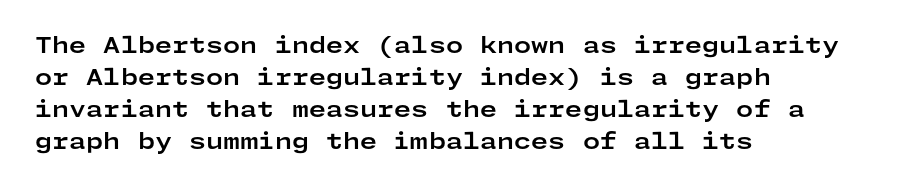
The image shows 22 px bold type, upright; set left-aligned, normal line spacing (1.45x), normal letter spacing, not underlined.
